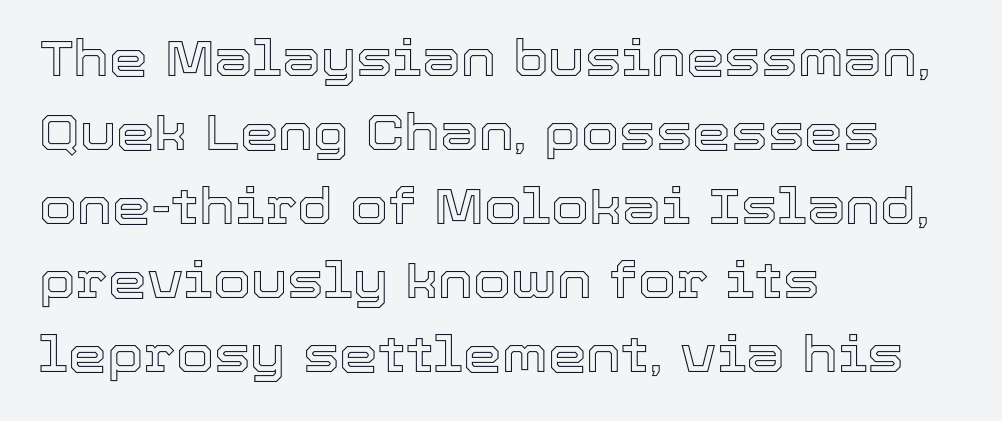
The lines sit at an ordinary, default distance from one another. Bare-footed words on every line. Think of a printed novel: that variable character pitch is what you see here. The typography opts for an upright posture over an oblique one. Horizontally, the lines are justified to the leading edge only.
